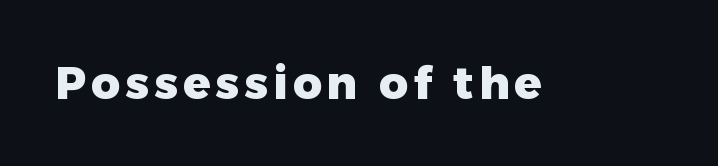
{"serif": "no", "italic": "no", "bold": "yes", "weight": "heavy", "width": "normal", "stroke_contrast": "low", "x_height": "medium", "monospaced": "no", "underline": "no", "glyph_px": 45}
